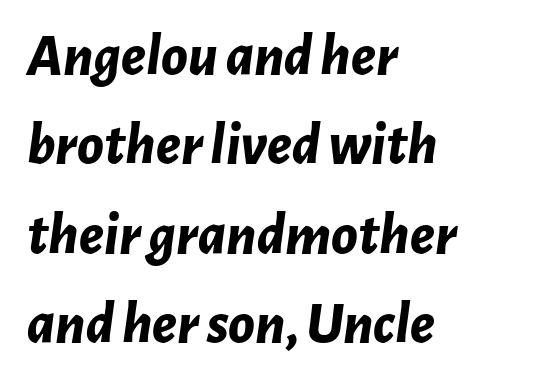
Q: Is the text bold? A: Yes.
Q: Is the text italic (slanted)? A: Yes, it leans right by about 7 degrees.
Q: Is the text underlined? A: No.
Q: How is the paragraph aligned? A: Left-aligned.
Q: Is the spacing between letters normal or unusually wide? A: Normal.
Q: Is the spacing between lines tight, normal or loose? A: Normal.
Q: Width (condensed, normal, or wide)? A: Normal.
Q: Stroke contrast? A: Low.
Q: x-height? A: Medium.
Q: Monospaced? A: No.
